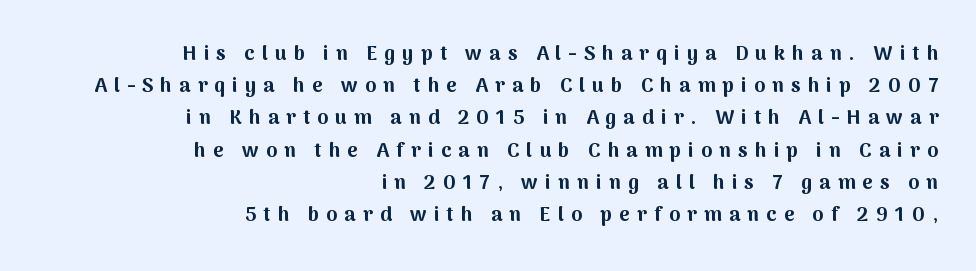
Q: Is the text bold? A: Yes.
Q: Is the text italic (slanted)? A: No, it is upright.
Q: Is the text underlined? A: No.
Q: How is the paragraph aligned? A: Right-aligned.
Q: Is the spacing between letters normal or unusually wide? A: Unusually wide.
Q: Is the spacing between lines tight, normal or loose? A: Normal.
